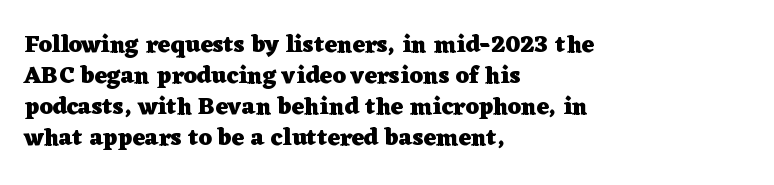
Q: Is the text bold? A: Yes.
Q: Is the text italic (slanted)? A: No, it is upright.
Q: Is the text underlined? A: No.
Q: How is the paragraph aligned? A: Left-aligned.
Q: Is the spacing between letters normal or unusually wide? A: Normal.
Q: Is the spacing between lines tight, normal or loose? A: Normal.
